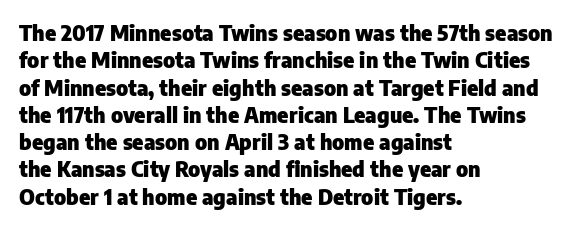
{"italic": "no", "bold": "yes", "underline": "no", "align": "left", "line_spacing": "normal", "line_spacing_ratio": 1.3, "letter_spacing": "normal", "letter_spacing_em": 0.0, "glyph_px": 21}
